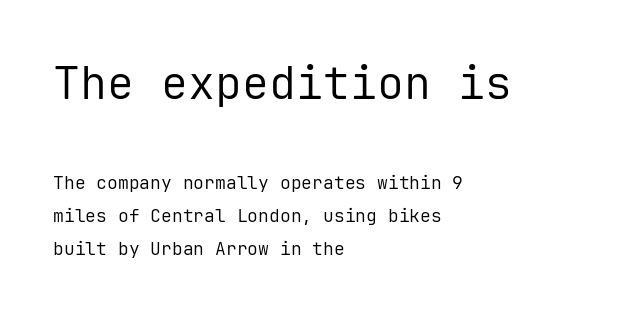
{"serif": "no", "italic": "no", "bold": "no", "weight": "regular", "width": "normal", "stroke_contrast": "low", "x_height": "medium", "monospaced": "yes", "underline": "no", "align": "left", "line_spacing_ratio": 1.81, "letter_spacing": "normal", "letter_spacing_em": 0.0, "larger_block": "first", "size_ratio": 2.5, "glyph_px": 45}
